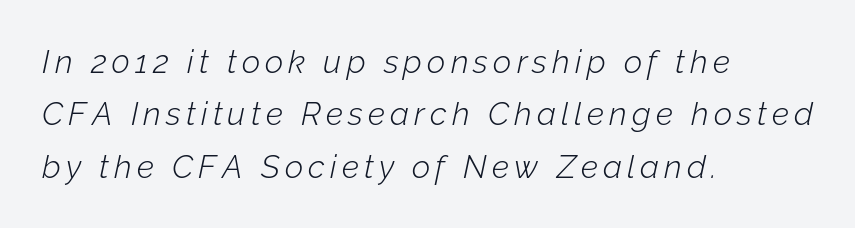
The image shows 32 px light type, italic (leaning right); set left-aligned, normal line spacing (1.64x), not underlined; low stroke contrast and a medium x-height.
